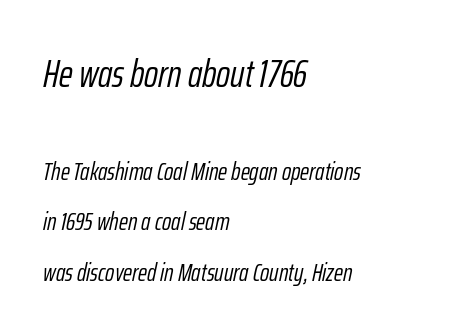
The image shows 38 px light, condensed type, italic (leaning right); set left-aligned, loose line spacing (2.03x), normal letter spacing, not underlined; the first (top) block is 1.52x larger; low stroke contrast and a medium x-height.
